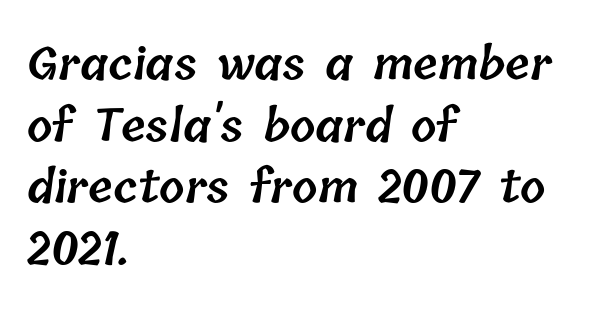
Evenly set lines give the paragraph a standard silhouette. The letterforms sit shoulder to shoulder at normal distance. Typesetter's note: demi weight, one step under bold. The paragraph shown leans on its left margin. Varying glyph widths throughout — classic text-font behaviour. Quick note: underline off.
